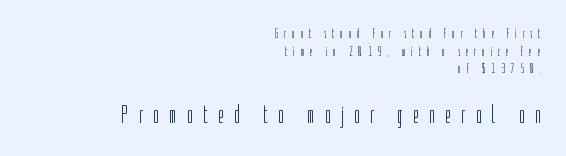
Q: Is the text bold? A: No.
Q: Is the text italic (slanted)? A: No, it is upright.
Q: Is the text underlined? A: No.
Q: How is the paragraph aligned? A: Right-aligned.
Q: Is the spacing between letters normal or unusually wide? A: Unusually wide.
Q: Is the spacing between lines tight, normal or loose? A: Normal.
Q: Which block of text is set in a larger size, the first (top) or the second (bottom)? A: The second (bottom) one.
